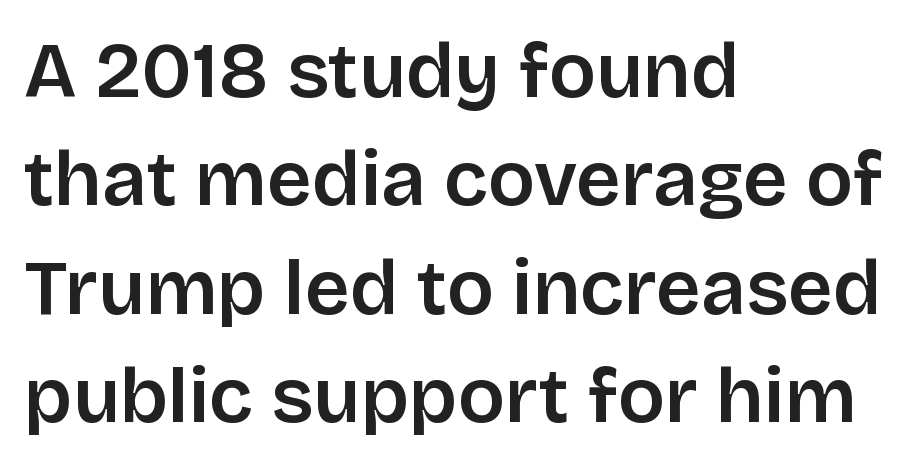
The image shows 78 px sans-serif type, upright; set left-aligned, normal line spacing (1.39x), normal letter spacing, not underlined; low stroke contrast and a large x-height.
